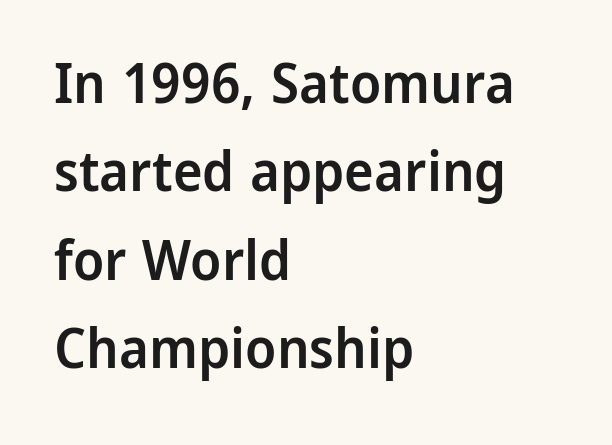
Classification — sans serif. Posture: upright roman. The letterforms sit shoulder to shoulder at normal distance. Varying glyph widths throughout — classic text-font behaviour. Short and long lines alike share a common starting point at left. Nobody drew a line under any word here.
